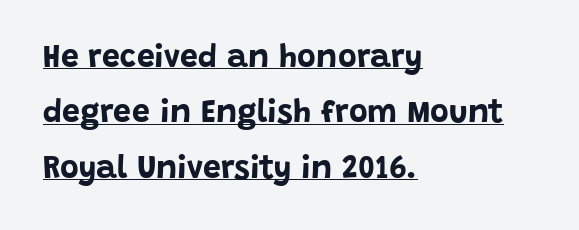
The rendering uses a bold face; every stroke is thick and dark. The text was rendered using a sans face with plain stroke endings. The lettering stays uniformly vertical, giving the passage a roman look. Caption: standard tracking, unaltered. Horizontally, the lines are justified to the leading edge only. Do the characters align in a grid? No, the font is proportional.
